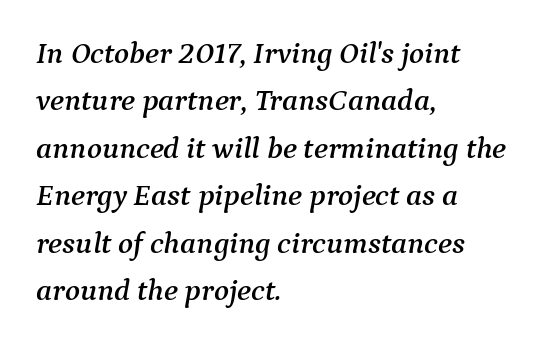
{"serif": "yes", "italic": "yes", "lean": "right", "slant_degrees": 9, "width": "normal", "stroke_contrast": "medium", "x_height": "medium", "monospaced": "no", "underline": "no", "align": "left", "line_spacing": "normal", "line_spacing_ratio": 1.53, "letter_spacing": "normal", "letter_spacing_em": 0.0, "glyph_px": 31}
